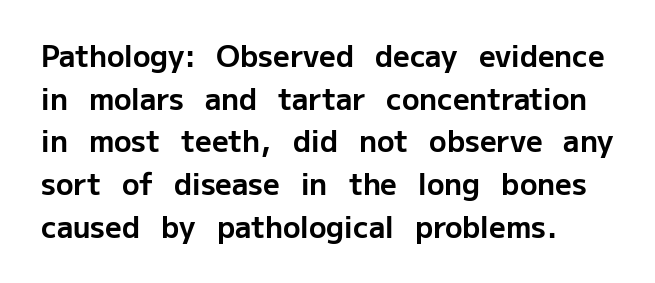
The image shows 29 px bold sans-serif type, upright; set normal line spacing (1.47x), normal letter spacing, not underlined; low stroke contrast and a medium x-height.
